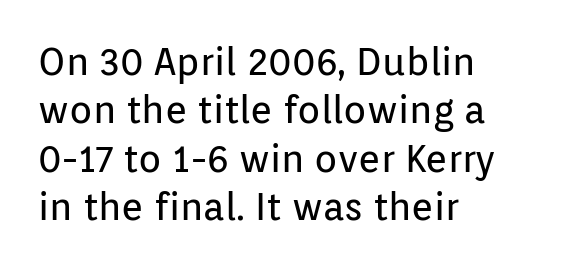
Q: Is the text bold? A: No.
Q: Is the text italic (slanted)? A: No, it is upright.
Q: Is the typeface a serif or a sans-serif typeface? A: Sans-serif.
Q: Is the text underlined? A: No.
Q: How is the paragraph aligned? A: Left-aligned.
Q: Is the spacing between letters normal or unusually wide? A: Normal.
Q: Is the spacing between lines tight, normal or loose? A: Normal.
Q: Width (condensed, normal, or wide)? A: Normal.
Q: Stroke contrast? A: Low.
Q: x-height? A: Medium.
Q: Monospaced? A: No.
